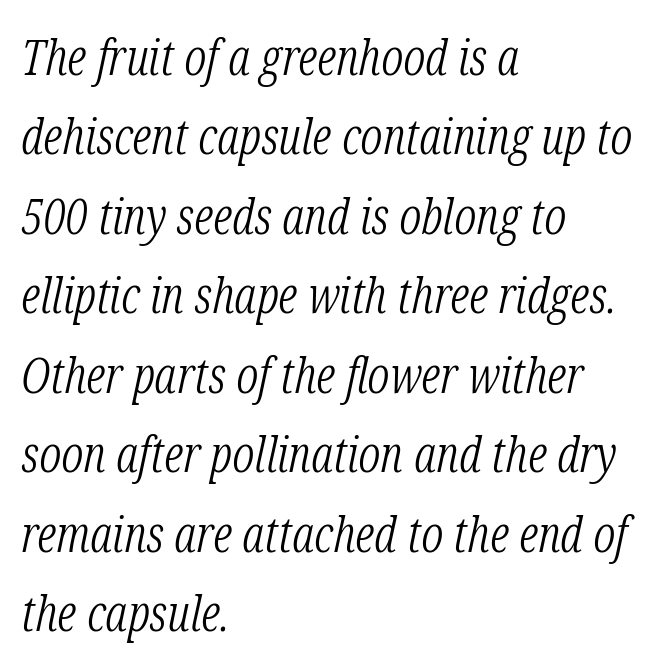
The image shows 50 px light, condensed serif type, italic (leaning right); set left-aligned, normal line spacing (1.59x), normal letter spacing, not underlined; low stroke contrast and a medium x-height.
